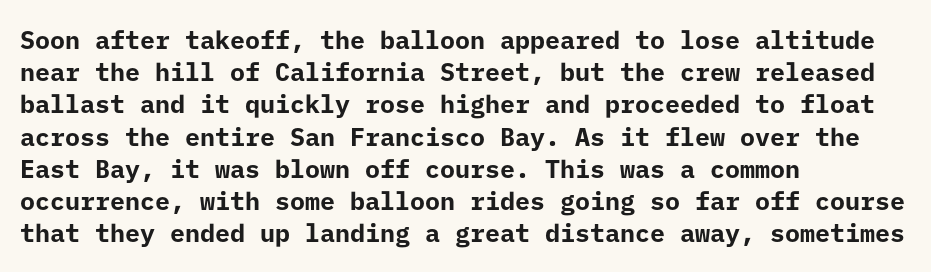
Q: Is the text bold? A: Yes.
Q: Is the text italic (slanted)? A: No, it is upright.
Q: Is the text underlined? A: No.
Q: How is the paragraph aligned? A: Left-aligned.
Q: Is the spacing between letters normal or unusually wide? A: Normal.
Q: Is the spacing between lines tight, normal or loose? A: Normal.
